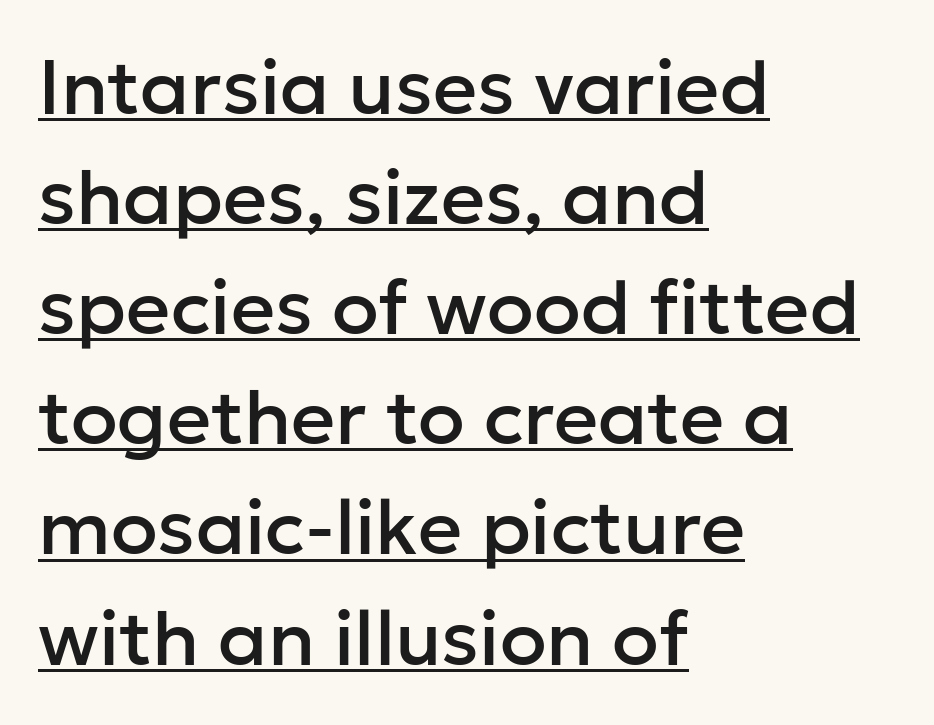
Q: Is the text italic (slanted)? A: No, it is upright.
Q: Is the typeface a serif or a sans-serif typeface? A: Sans-serif.
Q: Is the text underlined? A: Yes.
Q: How is the paragraph aligned? A: Left-aligned.
Q: Is the spacing between letters normal or unusually wide? A: Normal.
Q: Is the spacing between lines tight, normal or loose? A: Normal.
Q: Width (condensed, normal, or wide)? A: Normal.
Q: Stroke contrast? A: Low.
Q: x-height? A: Medium.
Q: Monospaced? A: No.
